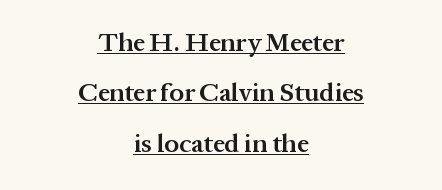
The image shows 26 px text type, upright; set centered, loose line spacing (1.94x), normal letter spacing, underlined.
